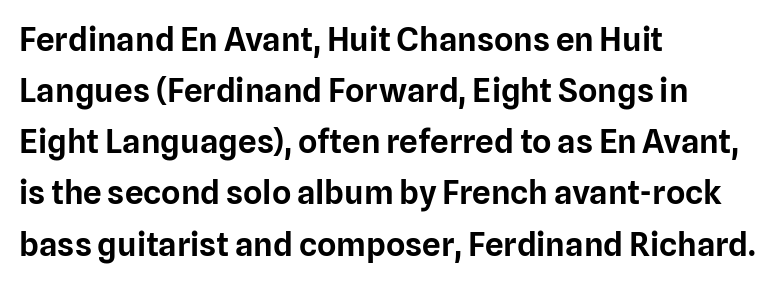
{"serif": "no", "italic": "no", "width": "normal", "stroke_contrast": "low", "x_height": "medium", "monospaced": "no", "underline": "no", "align": "left", "line_spacing": "normal", "line_spacing_ratio": 1.55, "letter_spacing": "normal", "letter_spacing_em": 0.0, "glyph_px": 33}
